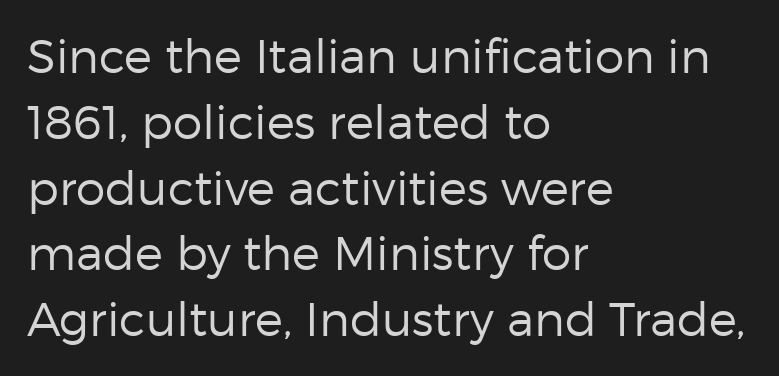
{"serif": "no", "italic": "no", "bold": "no", "weight": "regular", "width": "normal", "stroke_contrast": "low", "x_height": "medium", "monospaced": "no", "underline": "no", "align": "left", "line_spacing": "normal", "line_spacing_ratio": 1.4, "letter_spacing": "normal", "letter_spacing_em": 0.0, "glyph_px": 47}
